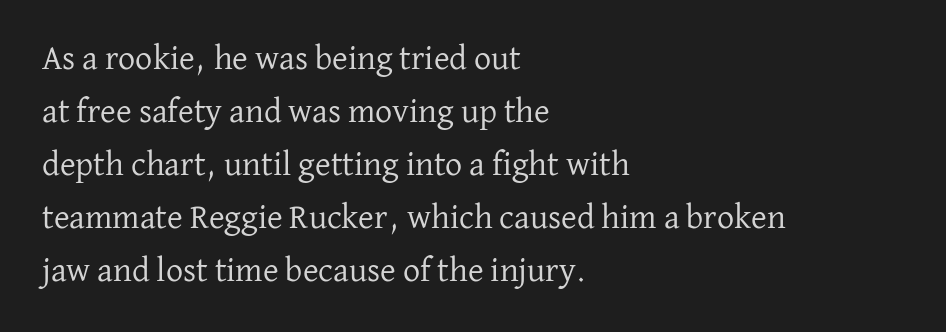
A quiet, ordinary-to-light weight characterises the typeface. Is there much room between lines? A standard amount, neither cramped nor airy. This is roman type, the default non-slanted kind. This rendering leaves character spacing at its baseline value. The passage shown is typed in a proportional face where columns would drift.
